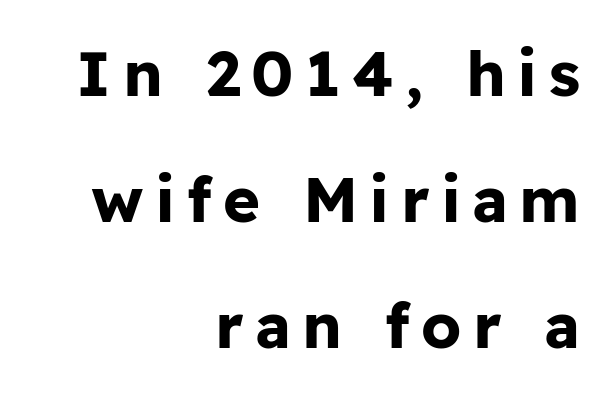
Check where the strokes stop: nothing finishes them off — pure sans. Here the designer chose a conventional face with non-uniform glyph widths. The font is running at its bold setting. The compositor pushed each line to the right boundary. Just letters on the line, the space beneath them empty.
